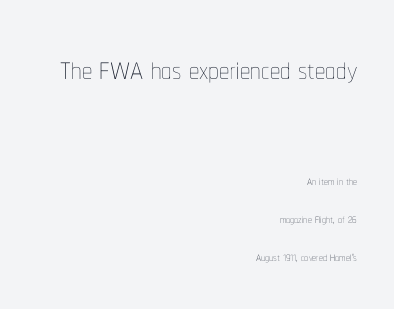
{"italic": "no", "bold": "no", "weight": "thin", "width": "condensed", "stroke_contrast": "low", "x_height": "medium", "monospaced": "no", "underline": "no", "align": "right", "line_spacing": "loose", "line_spacing_ratio": 2.39, "letter_spacing": "normal", "letter_spacing_em": 0.0, "larger_block": "first", "size_ratio": 2.56, "glyph_px": 41}
